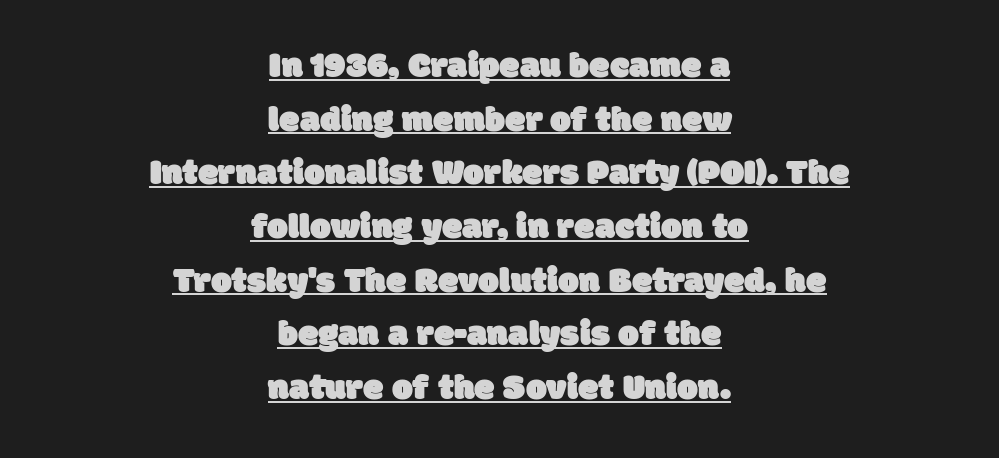
No extra tracking has been applied to these lines. Decoration check: the copy is underlined. This is sans-serif lettering, the kind often seen on screens and signage. Short and long lines alike share a common midpoint.
